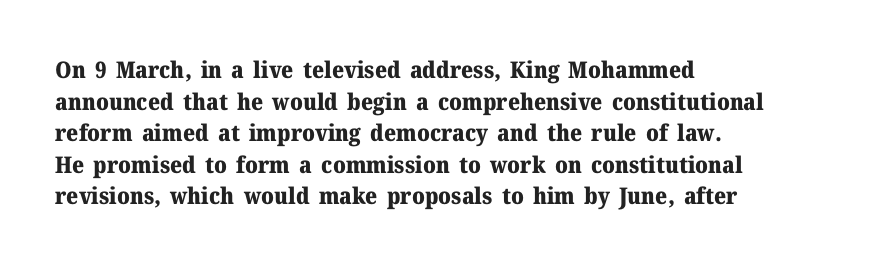
The image shows 23 px bold type, upright; set left-aligned, normal line spacing (1.37x), normal letter spacing, not underlined.
